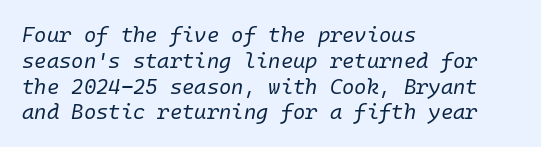
Q: Is the text bold? A: No.
Q: Is the text italic (slanted)? A: Yes, it leans right by about 10 degrees.
Q: Is the text underlined? A: No.
Q: How is the paragraph aligned? A: Left-aligned.
Q: Is the spacing between letters normal or unusually wide? A: Normal.
